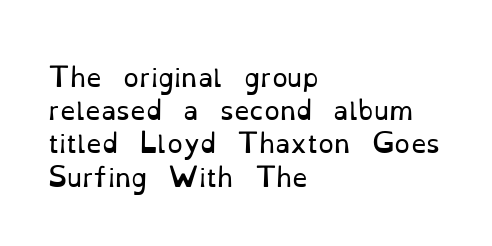
The image shows 25 px text type, upright; set left-aligned, normal line spacing (1.33x), normal letter spacing, not underlined.
